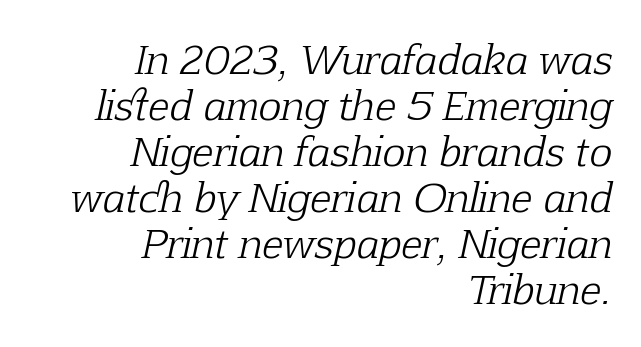
Q: Is the text bold? A: No.
Q: Is the text italic (slanted)? A: Yes, it leans right by about 12 degrees.
Q: Is the typeface a serif or a sans-serif typeface? A: Serif.
Q: Is the text underlined? A: No.
Q: How is the paragraph aligned? A: Right-aligned.
Q: Is the spacing between letters normal or unusually wide? A: Normal.
Q: Width (condensed, normal, or wide)? A: Normal.
Q: Stroke contrast? A: Low.
Q: x-height? A: Medium.
Q: Monospaced? A: No.
